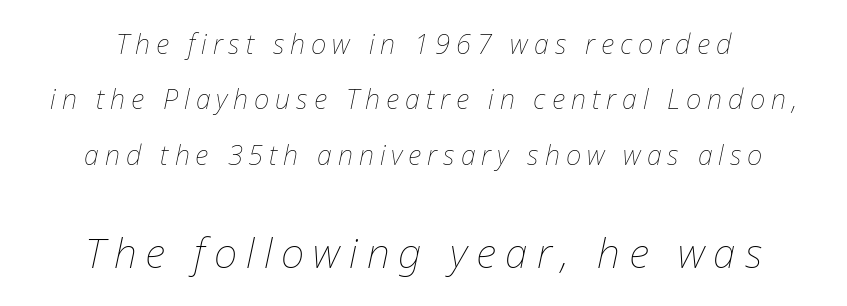
Is the type slanted? Yes — the strokes lean at a clear angle. The strip under each line holds only bare page. The passage shown begins with its smaller block and ends with its larger one. Character widths vary here, with narrow letters taking less room than wide ones. Look at the tracking — it's clearly loosened, letters drifting apart. If you folded the block vertically in half, each line would mirror itself in length.
